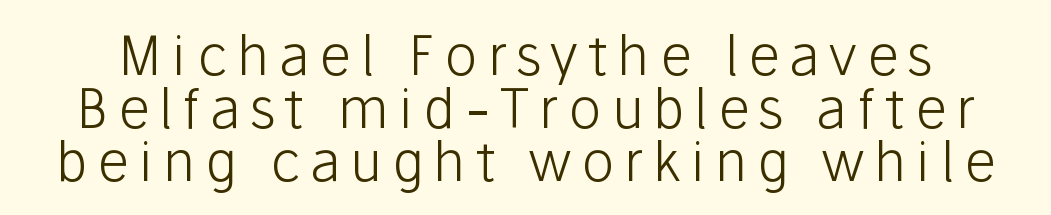
No letter is thick-stroked: the sample isn't bold. Designer's note — italics off, roman on. These lines are rendered in a variable-pitch font. The block of text is dense from top to bottom, with scant space between rows.
